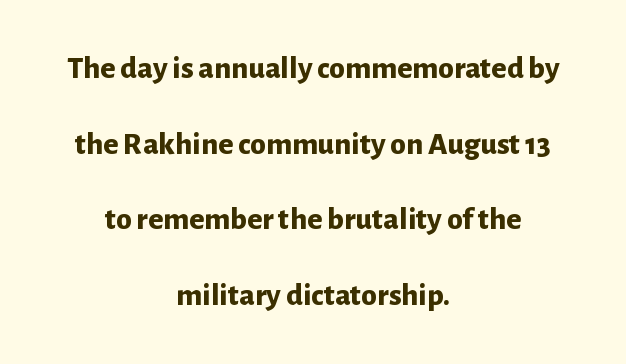
Q: Is the text bold? A: Yes.
Q: Is the text italic (slanted)? A: No, it is upright.
Q: Is the typeface a serif or a sans-serif typeface? A: Sans-serif.
Q: Is the text underlined? A: No.
Q: How is the paragraph aligned? A: Centered.
Q: Is the spacing between letters normal or unusually wide? A: Normal.
Q: Is the spacing between lines tight, normal or loose? A: Loose.
Q: Width (condensed, normal, or wide)? A: Normal.
Q: Stroke contrast? A: Low.
Q: x-height? A: Medium.
Q: Monospaced? A: No.
